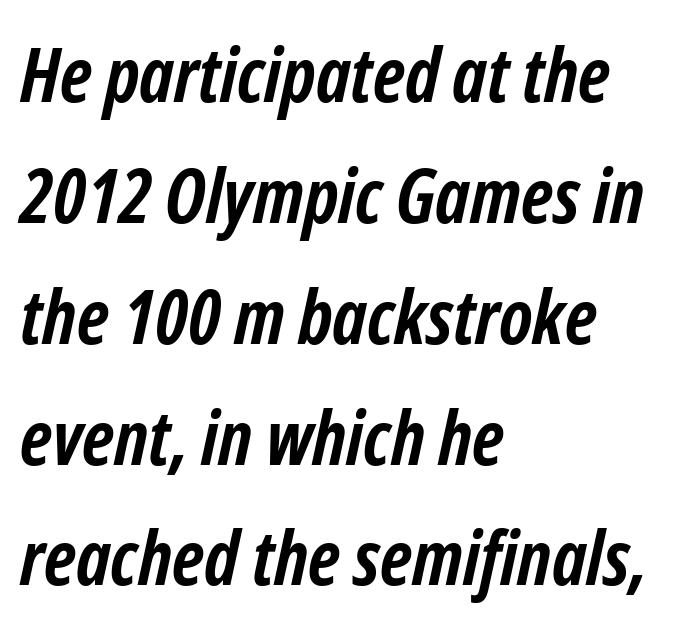
The image shows 76 px semibold, condensed type, italic (leaning right); set left-aligned, normal line spacing (1.59x), normal letter spacing, not underlined; low stroke contrast and a medium x-height.
